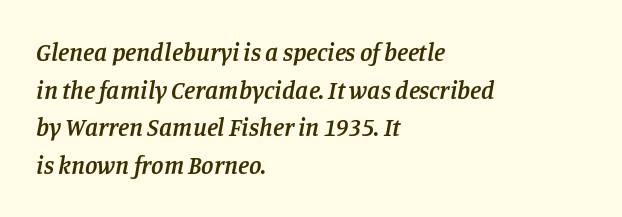
Q: Is the text bold? A: Semi-bold.
Q: Is the text italic (slanted)? A: Yes, it leans right by about 11 degrees.
Q: Is the text underlined? A: No.
Q: How is the paragraph aligned? A: Left-aligned.
Q: Is the spacing between letters normal or unusually wide? A: Normal.
Q: Is the spacing between lines tight, normal or loose? A: Normal.
